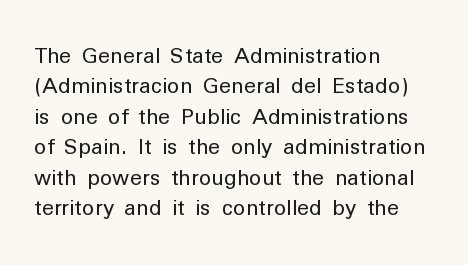
Q: Is the text bold? A: No.
Q: Is the text italic (slanted)? A: No, it is upright.
Q: Is the text underlined? A: No.
Q: How is the paragraph aligned? A: Left-aligned.
Q: Is the spacing between letters normal or unusually wide? A: Normal.
Q: Is the spacing between lines tight, normal or loose? A: Normal.
